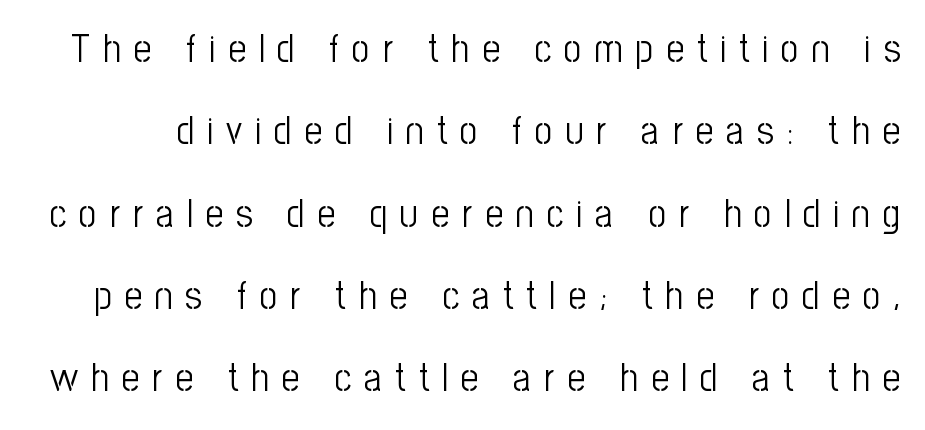
The image shows 39 px light, condensed sans-serif type, upright; set loose line spacing (2.11x), unusually wide letter spacing (+0.33 em), not underlined; low stroke contrast and a medium x-height.
